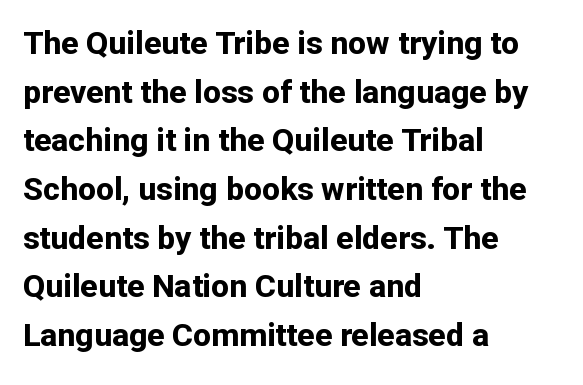
{"serif": "no", "italic": "no", "bold": "yes", "weight": "bold", "width": "normal", "stroke_contrast": "low", "x_height": "medium", "monospaced": "no", "underline": "no", "align": "left", "line_spacing": "normal", "line_spacing_ratio": 1.52, "letter_spacing": "normal", "letter_spacing_em": 0.0, "glyph_px": 32}
